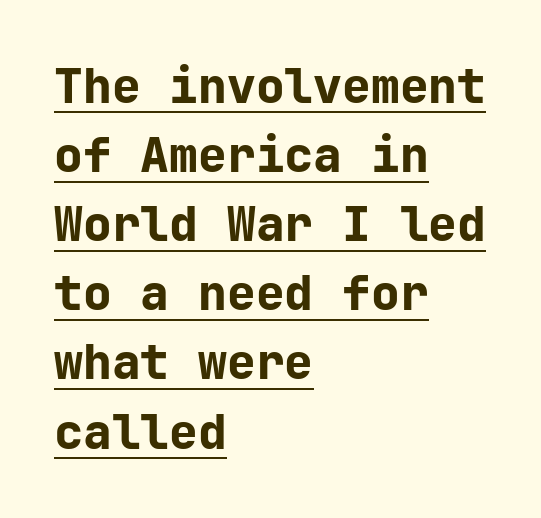
The image shows 48 px bold sans-serif type, upright; set left-aligned, normal line spacing (1.44x), normal letter spacing, underlined; low stroke contrast and a medium x-height.
